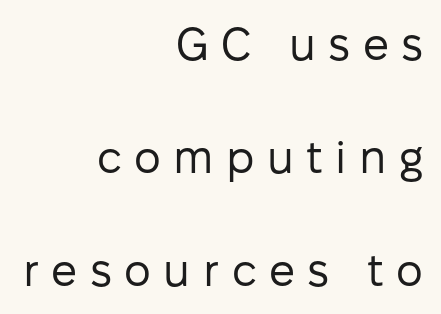
The image shows 46 px regular-weight sans-serif type, upright; set right-aligned, loose line spacing (2.46x), unusually wide letter spacing (+0.27 em), not underlined; low stroke contrast and a medium x-height.
